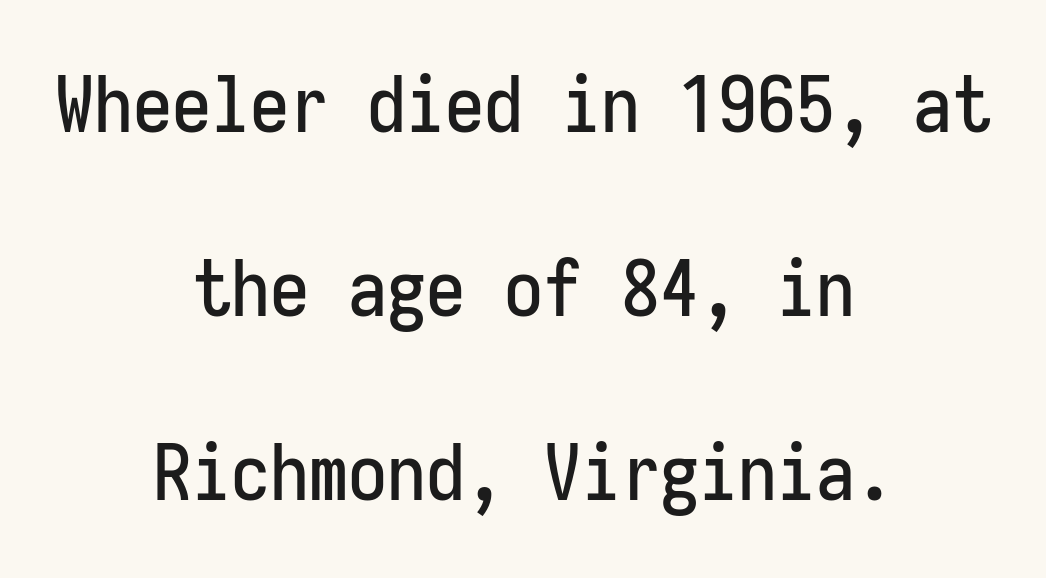
Q: Is the text italic (slanted)? A: No, it is upright.
Q: Is the typeface a serif or a sans-serif typeface? A: Sans-serif.
Q: Is the text underlined? A: No.
Q: How is the paragraph aligned? A: Centered.
Q: Is the spacing between letters normal or unusually wide? A: Normal.
Q: Is the spacing between lines tight, normal or loose? A: Loose.
Q: Width (condensed, normal, or wide)? A: Condensed.
Q: Stroke contrast? A: Low.
Q: x-height? A: Medium.
Q: Monospaced? A: Yes.
